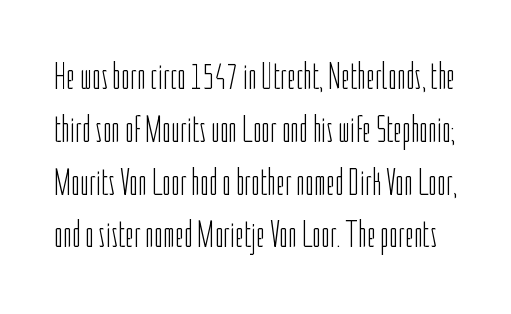
A typesetter would call this leading conventional body-copy spacing. Tall strokes in this sample are plumb rather than angled. Tracking value appears to be zero — textbook default spacing. You could not count columns in this text — the font is proportionally spaced. No feet cap the strokes, marking this as sans-serif type.
